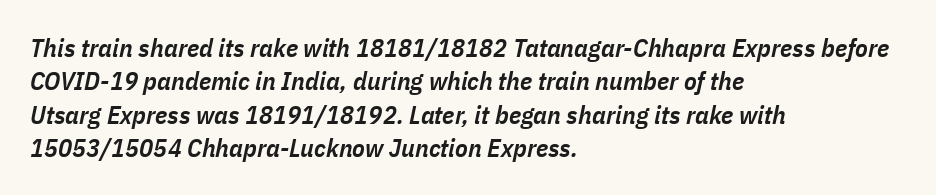
Bare-footed words on every line. One glance says typical: line gaps are just what's usual. Letter spacing: default. The lines are quadded left.
